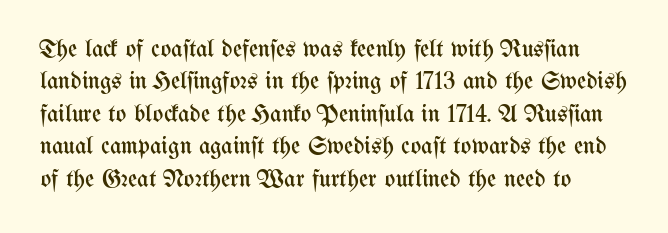
The image shows 25 px text type, upright; set normal line spacing (1.3x), normal letter spacing, not underlined.
